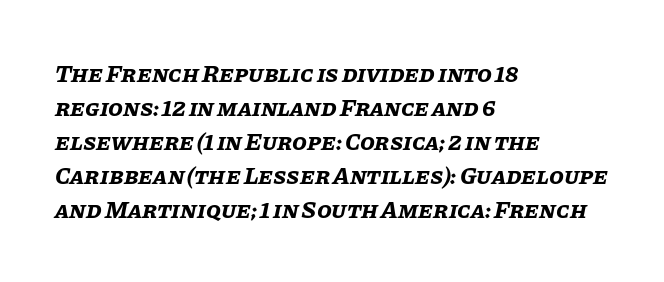
The image shows 24 px bold type, italic (leaning right); set left-aligned, normal line spacing (1.42x), normal letter spacing, not underlined.
